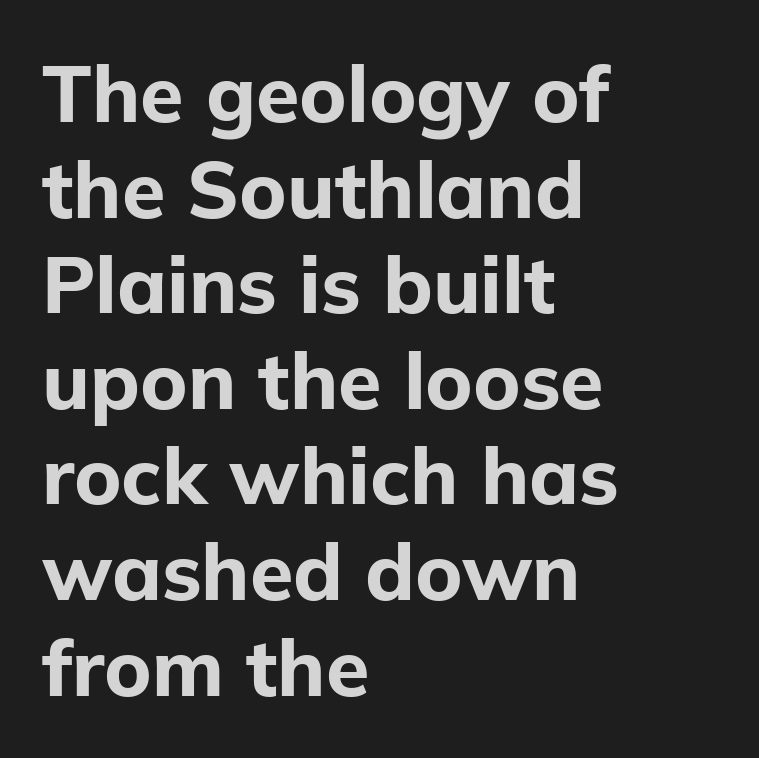
{"serif": "no", "italic": "no", "bold": "yes", "weight": "bold", "width": "normal", "stroke_contrast": "low", "x_height": "medium", "monospaced": "no", "underline": "no", "align": "left", "line_spacing_ratio": 1.21, "letter_spacing": "normal", "letter_spacing_em": 0.0, "glyph_px": 79}
